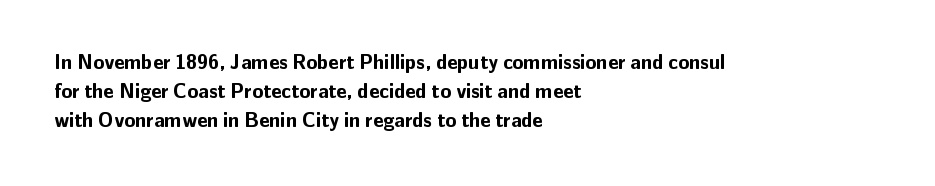
Line starts are locked; line ends wander. Bold? Absolutely — the strokes are thick and heavy. Nobody touched the tracking dial on this one. Bare-footed words on every line. These lines sit exactly where default settings would place them.
